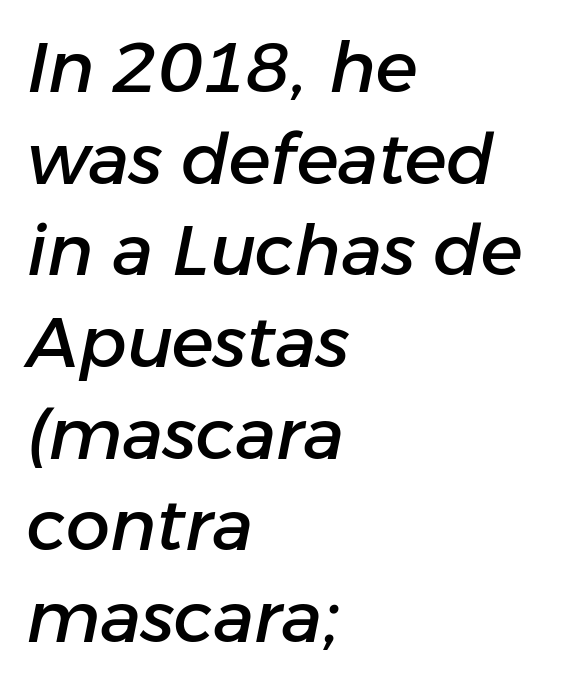
{"italic": "yes", "lean": "right", "slant_degrees": 11, "width": "normal", "stroke_contrast": "low", "x_height": "medium", "monospaced": "no", "underline": "no", "align": "left", "line_spacing": "normal", "line_spacing_ratio": 1.31, "letter_spacing": "normal", "letter_spacing_em": 0.0, "glyph_px": 70}
